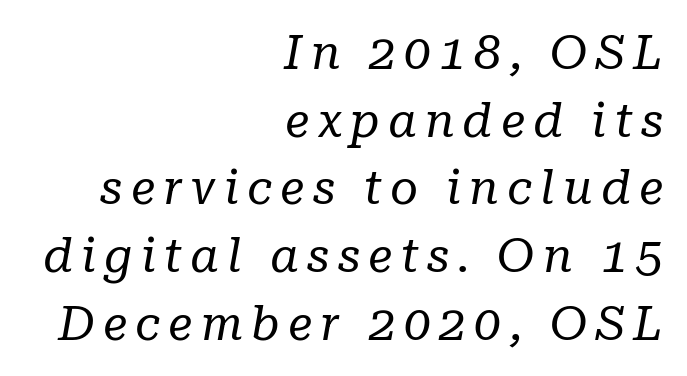
The image shows 48 px regular-weight serif type, italic (leaning right); set right-aligned, normal line spacing (1.41x), not underlined; low stroke contrast and a medium x-height.
